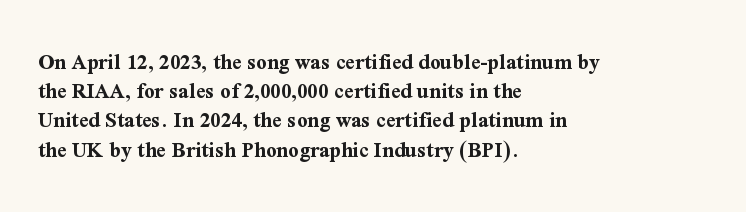
Q: Is the text bold? A: Yes.
Q: Is the text italic (slanted)? A: No, it is upright.
Q: Is the text underlined? A: No.
Q: How is the paragraph aligned? A: Left-aligned.
Q: Is the spacing between letters normal or unusually wide? A: Normal.
Q: Is the spacing between lines tight, normal or loose? A: Normal.
